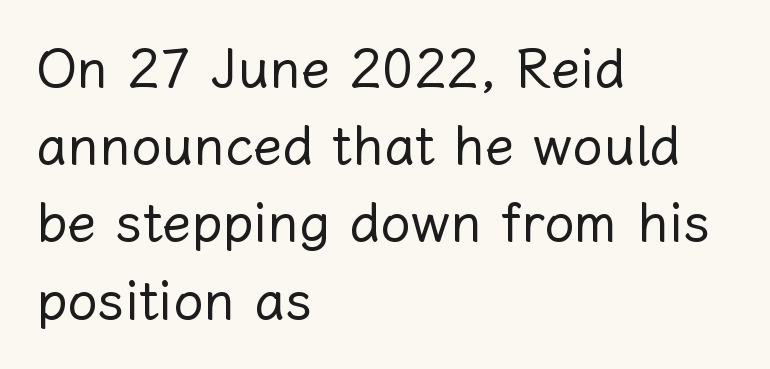
{"italic": "no", "bold": "no", "weight": "regular", "width": "normal", "stroke_contrast": "low", "x_height": "medium", "monospaced": "no", "underline": "no", "align": "left", "line_spacing": "normal", "line_spacing_ratio": 1.43, "letter_spacing": "normal", "letter_spacing_em": 0.0, "glyph_px": 54}
